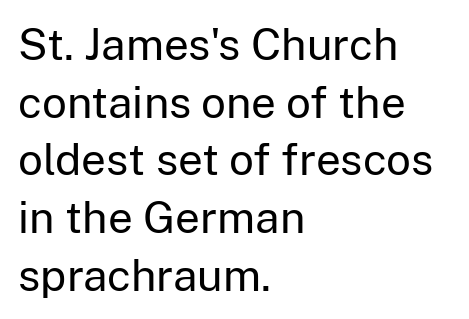
{"serif": "no", "italic": "no", "bold": "no", "weight": "regular", "width": "normal", "stroke_contrast": "low", "x_height": "medium", "monospaced": "no", "underline": "no", "align": "left", "line_spacing": "normal", "line_spacing_ratio": 1.31, "letter_spacing": "normal", "letter_spacing_em": 0.0, "glyph_px": 44}
